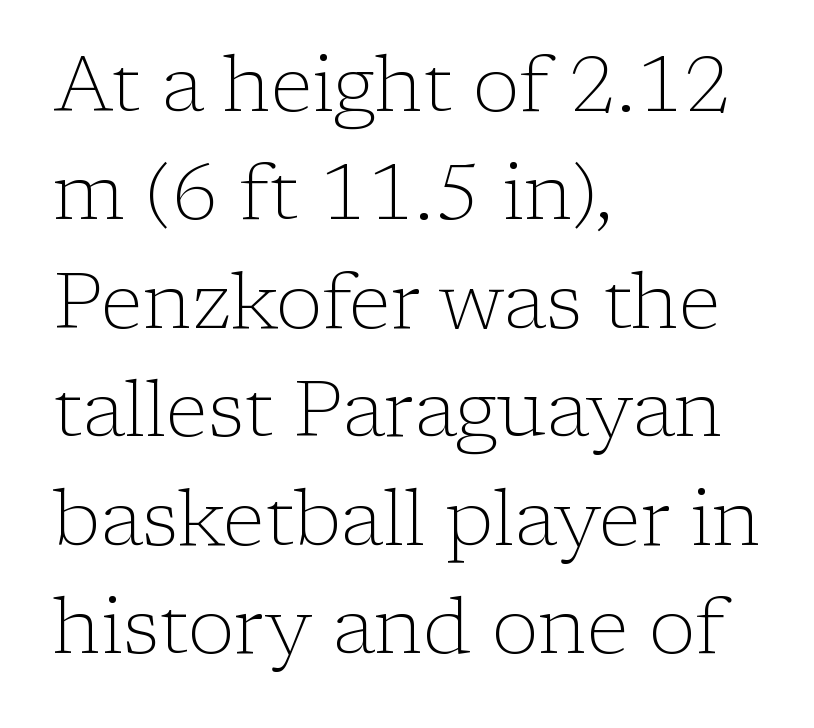
Q: Is the text bold? A: No.
Q: Is the text italic (slanted)? A: No, it is upright.
Q: Is the typeface a serif or a sans-serif typeface? A: Serif.
Q: Is the text underlined? A: No.
Q: How is the paragraph aligned? A: Left-aligned.
Q: Is the spacing between letters normal or unusually wide? A: Normal.
Q: Is the spacing between lines tight, normal or loose? A: Normal.
Q: Width (condensed, normal, or wide)? A: Normal.
Q: Stroke contrast? A: Low.
Q: x-height? A: Medium.
Q: Monospaced? A: No.
